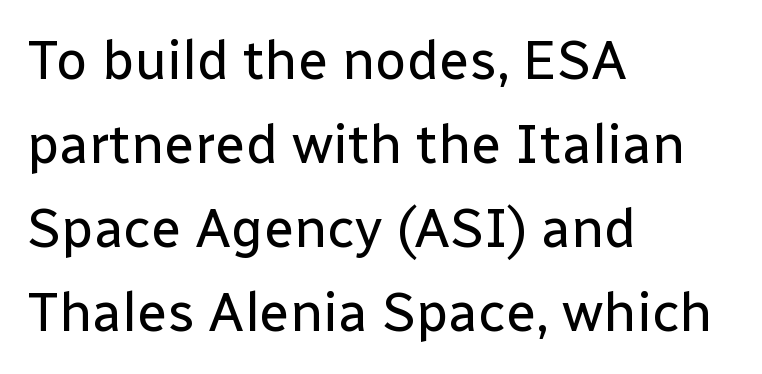
The image shows 55 px regular-weight sans-serif type, upright; set left-aligned, normal line spacing (1.53x), normal letter spacing, not underlined; low stroke contrast and a medium x-height.
